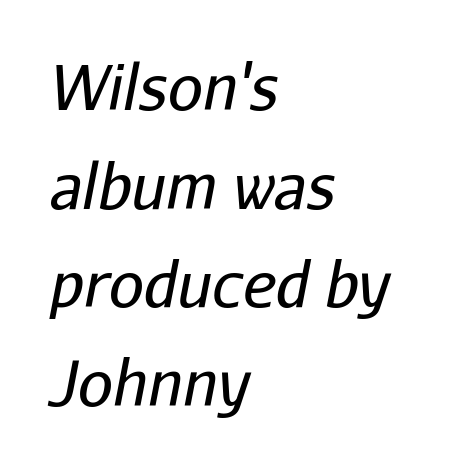
This sample uses plain, unmodified letter spacing. Every row of glyphs begins at an identical x-position on the left. The letters advance in unequal steps, a hallmark of proportional type. Reading down the column, the eye jumps a familiar distance to each next line. The typeface has the unassuming heft of standard copy or less.
